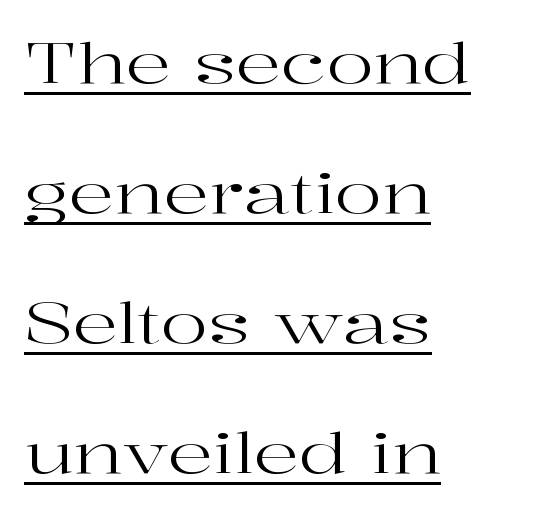
Is the stroke heavy? The answer is a plain regular-or-lighter. The type sits square on the baseline with zero lean. Quick note: underline on. Teacher's note: observe the even left margin — that is flush-left alignment. Do the characters align in a grid? No, the font is proportional. A serif font was chosen for this passage.
